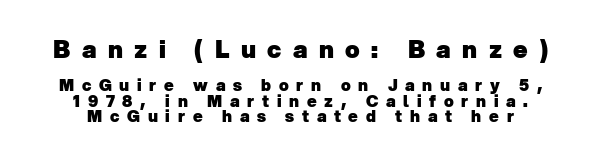
Q: Is the text bold? A: Yes.
Q: Is the text underlined? A: No.
Q: How is the paragraph aligned? A: Centered.
Q: Is the spacing between letters normal or unusually wide? A: Unusually wide.
Q: Is the spacing between lines tight, normal or loose? A: Tight.
Q: Which block of text is set in a larger size, the first (top) or the second (bottom)? A: The first (top) one.
